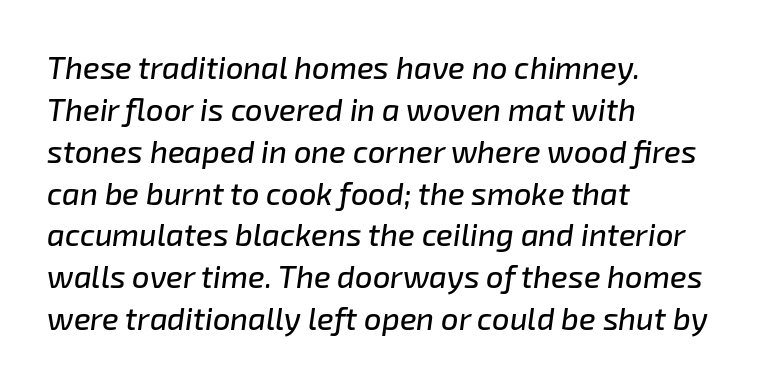
{"italic": "yes", "lean": "right", "slant_degrees": 8, "width": "normal", "stroke_contrast": "low", "x_height": "medium", "monospaced": "no", "underline": "no", "align": "left", "line_spacing": "normal", "line_spacing_ratio": 1.35, "letter_spacing": "normal", "letter_spacing_em": 0.0, "glyph_px": 31}
